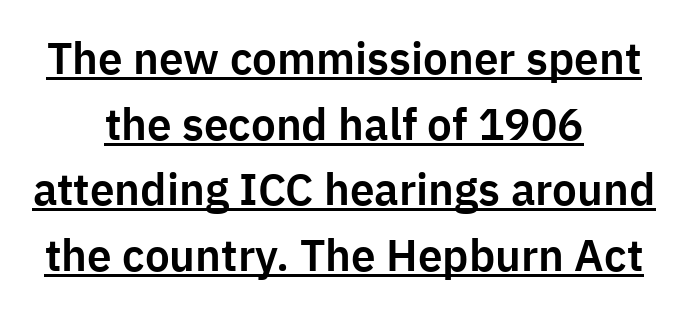
The image shows 44 px sans-serif type, upright; set centered, normal line spacing (1.49x), normal letter spacing, underlined; low stroke contrast and a medium x-height.
